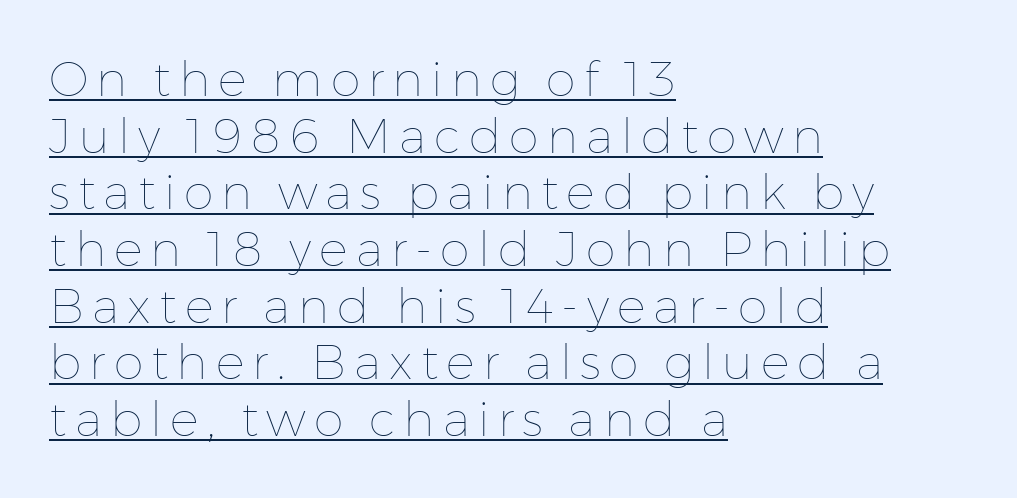
The image shows 48 px thin type, upright; set left-aligned, line spacing 1.18x, underlined; low stroke contrast and a medium x-height.
